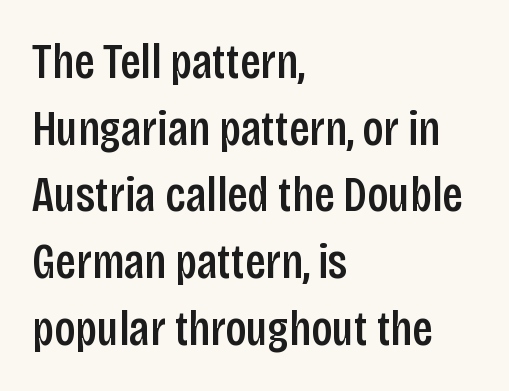
Q: Is the text italic (slanted)? A: No, it is upright.
Q: Is the typeface a serif or a sans-serif typeface? A: Sans-serif.
Q: Is the text underlined? A: No.
Q: How is the paragraph aligned? A: Left-aligned.
Q: Is the spacing between letters normal or unusually wide? A: Normal.
Q: Is the spacing between lines tight, normal or loose? A: Normal.
Q: Width (condensed, normal, or wide)? A: Condensed.
Q: Stroke contrast? A: Low.
Q: x-height? A: Large.
Q: Monospaced? A: No.
